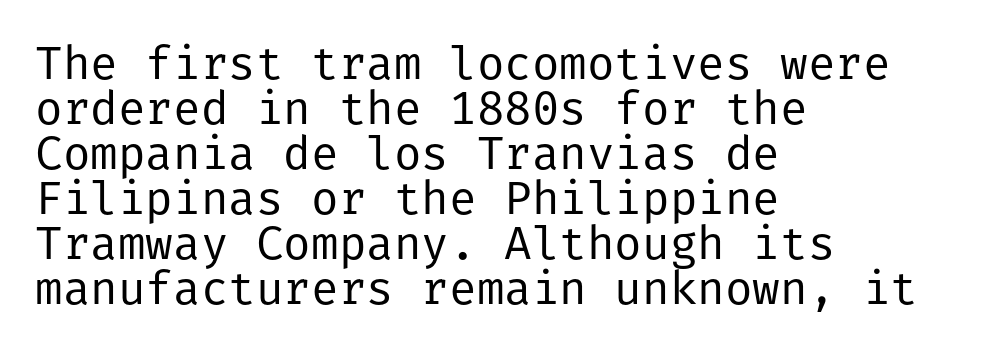
{"serif": "no", "italic": "no", "bold": "no", "weight": "regular", "width": "normal", "stroke_contrast": "low", "x_height": "medium", "underline": "no", "align": "left", "line_spacing": "tight", "line_spacing_ratio": 0.98, "letter_spacing": "normal", "letter_spacing_em": 0.0, "glyph_px": 46}
